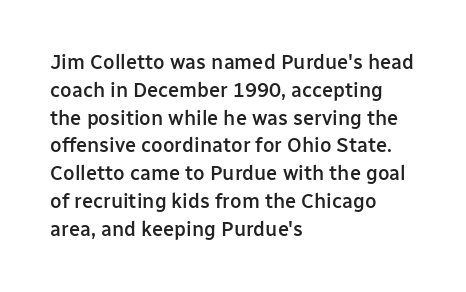
Q: Is the text bold? A: Semi-bold.
Q: Is the text italic (slanted)? A: No, it is upright.
Q: Is the text underlined? A: No.
Q: How is the paragraph aligned? A: Left-aligned.
Q: Is the spacing between letters normal or unusually wide? A: Normal.
Q: Is the spacing between lines tight, normal or loose? A: Normal.
